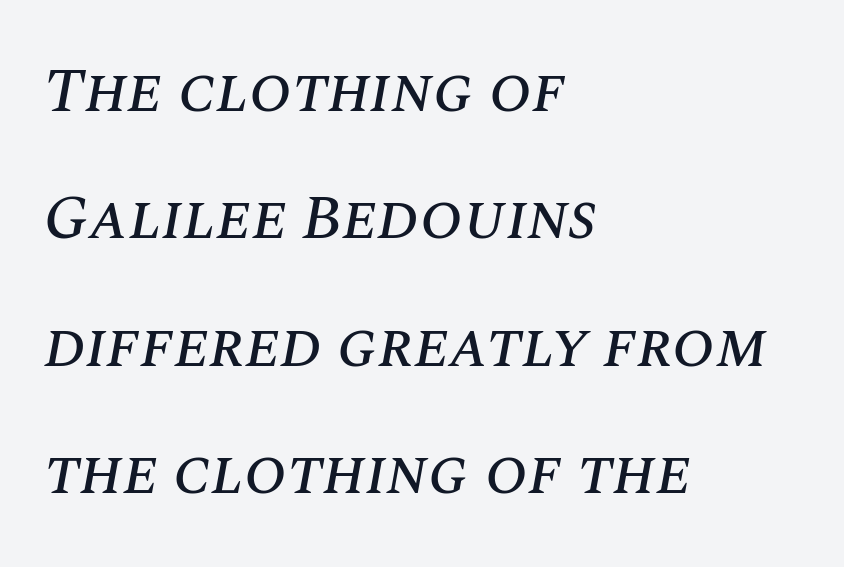
The text block is weighted toward the left margin, trailing off unevenly rightward. Designer's note — italics engaged. The horizontal fit of the characters is conventional and even. The string is rendered with underlining switched off.
